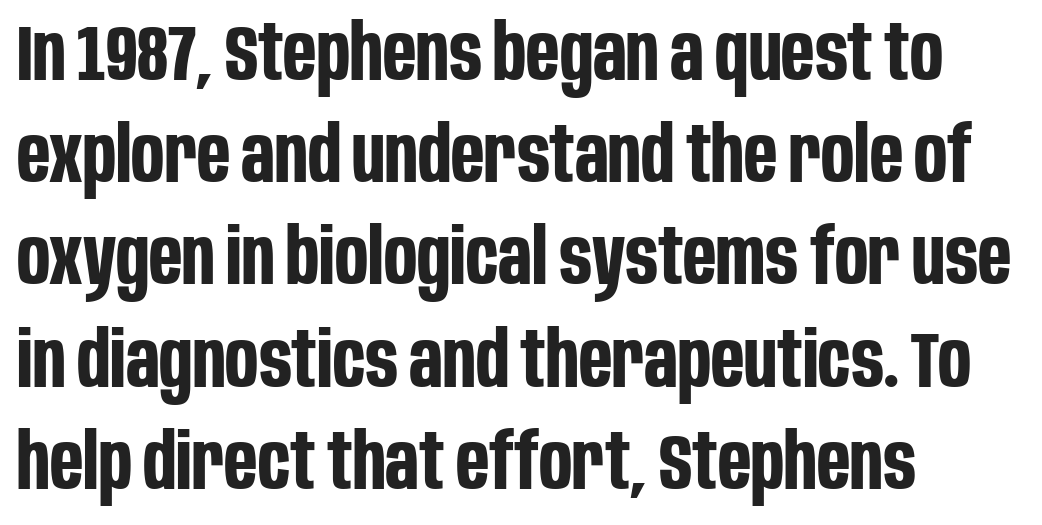
Q: Is the text bold? A: Yes.
Q: Is the text italic (slanted)? A: No, it is upright.
Q: Is the typeface a serif or a sans-serif typeface? A: Sans-serif.
Q: Is the text underlined? A: No.
Q: How is the paragraph aligned? A: Left-aligned.
Q: Is the spacing between letters normal or unusually wide? A: Normal.
Q: Is the spacing between lines tight, normal or loose? A: Normal.
Q: Width (condensed, normal, or wide)? A: Condensed.
Q: Stroke contrast? A: Low.
Q: x-height? A: Large.
Q: Monospaced? A: No.
